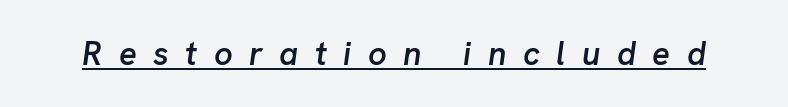
The image shows 33 px semibold type, italic (leaning right); set unusually wide letter spacing (+0.5 em), underlined; low stroke contrast and a medium x-height.
